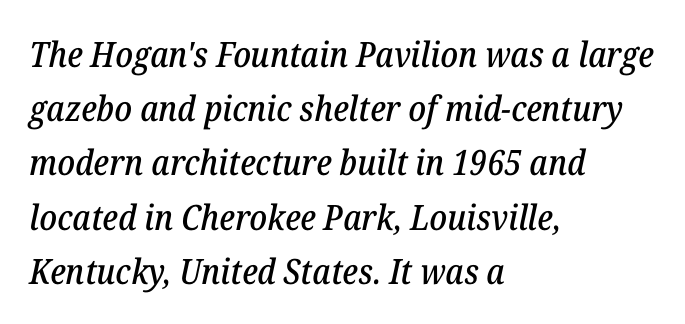
Q: Is the text italic (slanted)? A: Yes, it leans right by about 12 degrees.
Q: Is the typeface a serif or a sans-serif typeface? A: Serif.
Q: Is the text underlined? A: No.
Q: How is the paragraph aligned? A: Left-aligned.
Q: Is the spacing between letters normal or unusually wide? A: Normal.
Q: Is the spacing between lines tight, normal or loose? A: Normal.
Q: Width (condensed, normal, or wide)? A: Normal.
Q: Stroke contrast? A: Low.
Q: x-height? A: Medium.
Q: Monospaced? A: No.
